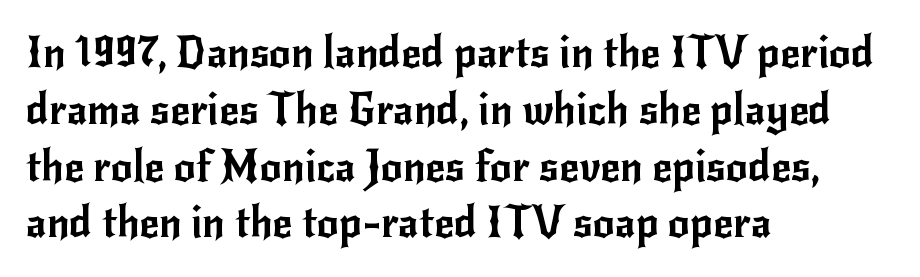
{"serif": "no", "italic": "no", "width": "normal", "stroke_contrast": "low", "x_height": "small", "monospaced": "no", "underline": "no", "align": "left", "line_spacing": "normal", "line_spacing_ratio": 1.32, "letter_spacing": "normal", "letter_spacing_em": 0.0, "glyph_px": 43}
